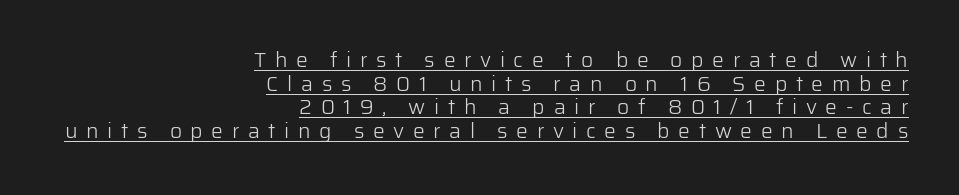
The image shows 21 px text type, upright; set right-aligned, tight line spacing (1.12x), unusually wide letter spacing (+0.41 em), underlined.
